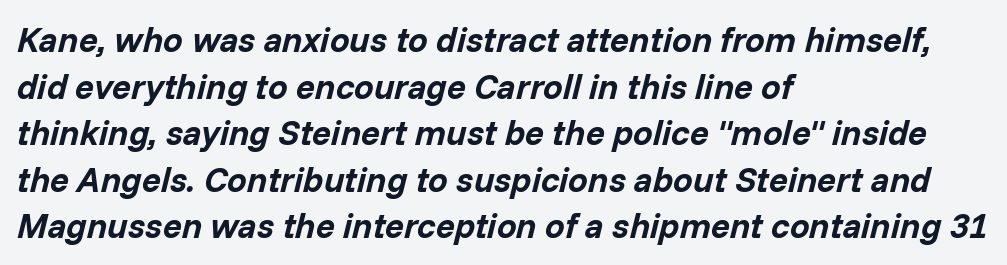
An italicized treatment has been applied to the whole sample. A clean baseline with only descenders dipping below it. Compared with a centered layout, this one pins lines to the left instead. The letters advance in unequal steps, a hallmark of proportional type. In terms of letterspacing, this is plain default setting.
